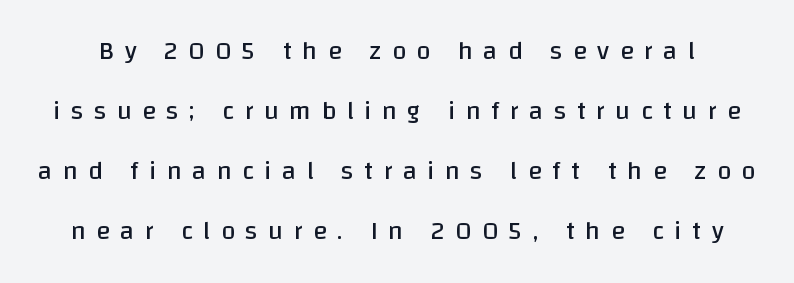
The passage shown stacks its lines with a broad gap. Between one letter and the next there's a generous, obvious gap. Beneath every word, the page is bare. Is the type heavy? It reads as light-to-regular instead. Posture: straight, roman, zero tilt.
